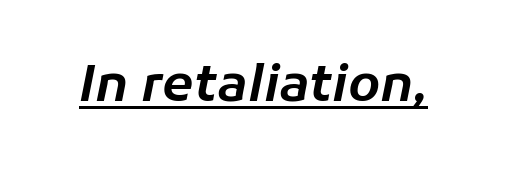
{"italic": "yes", "lean": "right", "slant_degrees": 11, "width": "normal", "stroke_contrast": "low", "x_height": "medium", "monospaced": "no", "underline": "yes", "letter_spacing": "normal", "letter_spacing_em": 0.0, "glyph_px": 51}
